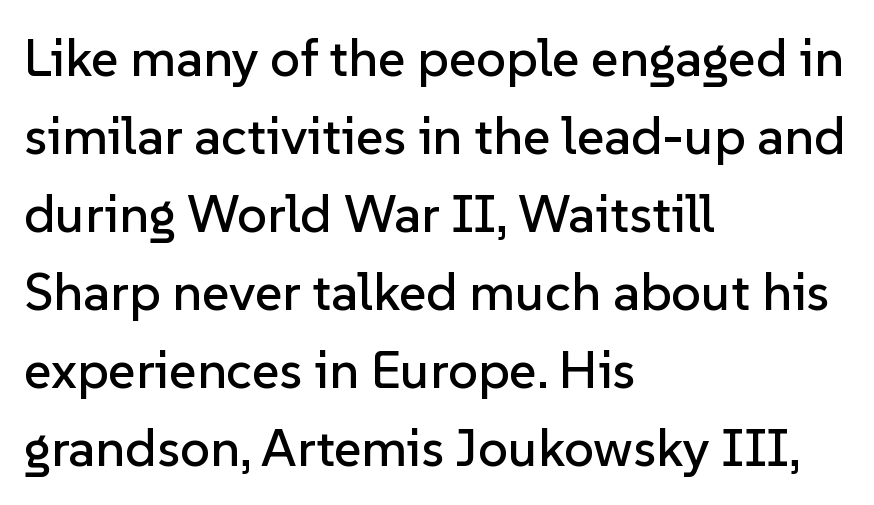
{"serif": "no", "italic": "no", "width": "normal", "stroke_contrast": "low", "x_height": "medium", "monospaced": "no", "underline": "no", "align": "left", "line_spacing": "normal", "line_spacing_ratio": 1.47, "letter_spacing": "normal", "letter_spacing_em": 0.0, "glyph_px": 53}
